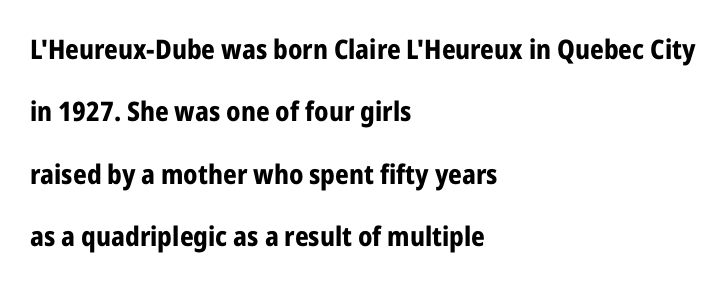
Honestly, there is no underline to notice here at all. Caption: standard tracking, unaltered. A dark, heavy texture on the line: the type is bold. This sample uses an upright cut, with every glyph sitting square on the baseline.
